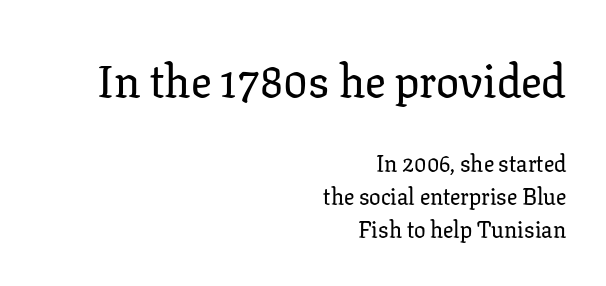
Line endings align vertically; line beginnings do not. Serif or sans? Serif — the stroke terminals have little feet. You get the large type first, then a drop to smaller type. Every character sits straight up, as roman type does.
